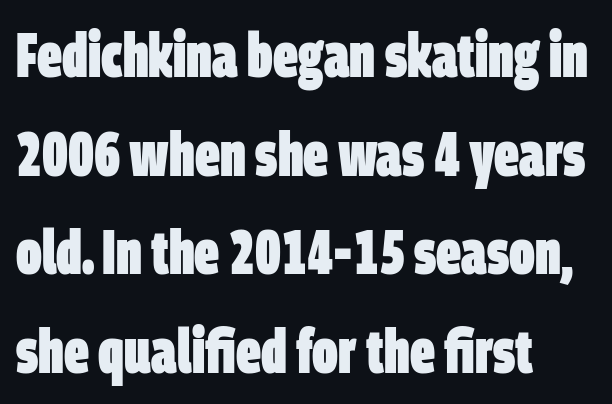
{"serif": "no", "bold": "yes", "weight": "heavy", "width": "condensed", "stroke_contrast": "low", "x_height": "large", "monospaced": "no", "underline": "no", "align": "left", "line_spacing": "normal", "line_spacing_ratio": 1.59, "letter_spacing": "normal", "letter_spacing_em": 0.0, "glyph_px": 62}
